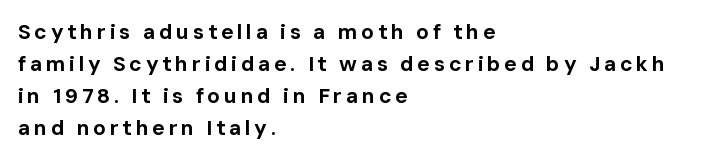
Q: Is the text bold? A: Yes.
Q: Is the text italic (slanted)? A: No, it is upright.
Q: Is the text underlined? A: No.
Q: How is the paragraph aligned? A: Left-aligned.
Q: Is the spacing between lines tight, normal or loose? A: Normal.
